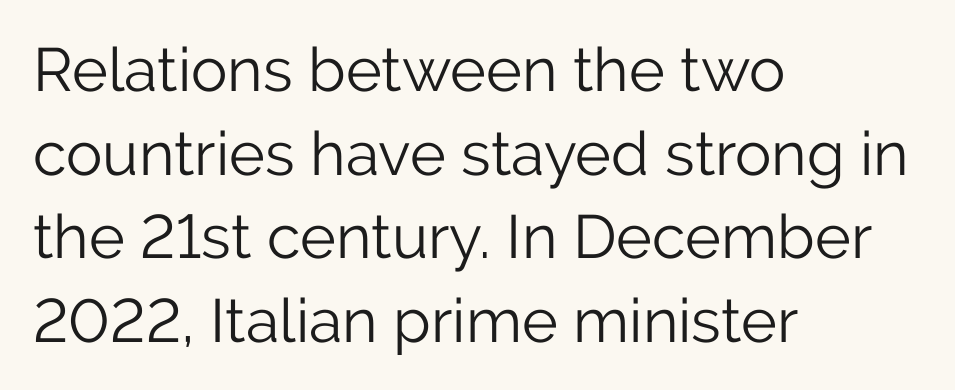
Q: Is the text bold? A: No.
Q: Is the text italic (slanted)? A: No, it is upright.
Q: Is the typeface a serif or a sans-serif typeface? A: Sans-serif.
Q: Is the text underlined? A: No.
Q: How is the paragraph aligned? A: Left-aligned.
Q: Is the spacing between letters normal or unusually wide? A: Normal.
Q: Is the spacing between lines tight, normal or loose? A: Normal.
Q: Width (condensed, normal, or wide)? A: Normal.
Q: Stroke contrast? A: Low.
Q: x-height? A: Medium.
Q: Monospaced? A: No.
